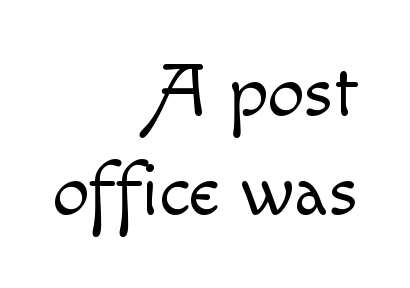
Q: Is the text bold? A: No.
Q: Is the text italic (slanted)? A: No, it is upright.
Q: Is the text underlined? A: No.
Q: How is the paragraph aligned? A: Right-aligned.
Q: Is the spacing between letters normal or unusually wide? A: Normal.
Q: Is the spacing between lines tight, normal or loose? A: Normal.
Q: Width (condensed, normal, or wide)? A: Normal.
Q: x-height? A: Small.
Q: Monospaced? A: No.
